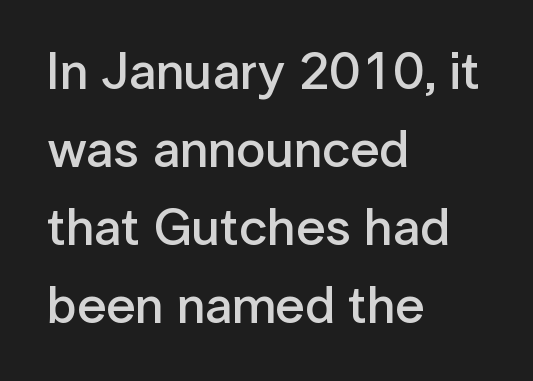
Leading: standard. Notice how the passage keeps a crisp vertical edge on the left only. The font's upright variant was chosen for this text. The rendering uses a semibold face; strokes are thickened but not to full bold.
